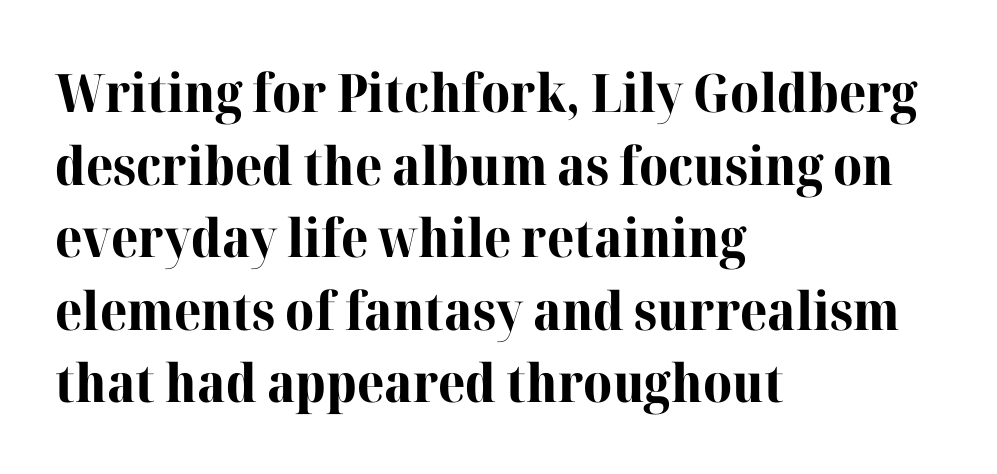
{"serif": "yes", "italic": "no", "bold": "yes", "weight": "bold", "width": "normal", "stroke_contrast": "high", "x_height": "medium", "monospaced": "no", "underline": "no", "align": "left", "line_spacing": "normal", "line_spacing_ratio": 1.37, "letter_spacing": "normal", "letter_spacing_em": 0.0, "glyph_px": 53}
